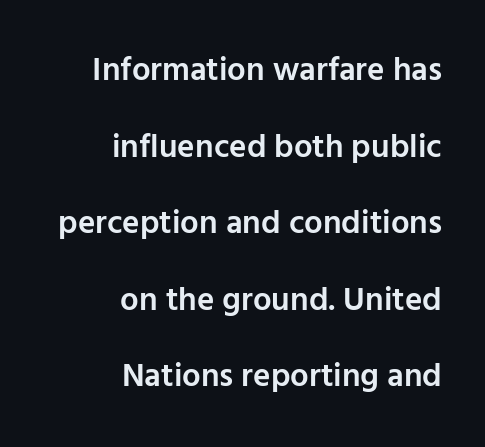
{"serif": "no", "italic": "no", "bold": "semi", "weight": "semibold", "width": "normal", "stroke_contrast": "low", "x_height": "medium", "monospaced": "no", "underline": "no", "align": "right", "line_spacing": "loose", "line_spacing_ratio": 2.32, "letter_spacing": "normal", "letter_spacing_em": 0.0, "glyph_px": 33}
